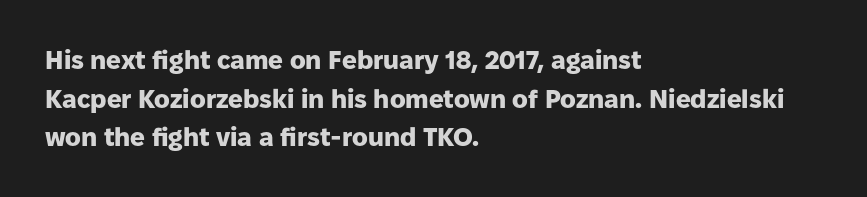
The image shows 26 px bold type, upright; set left-aligned, normal line spacing (1.49x), normal letter spacing, not underlined.
